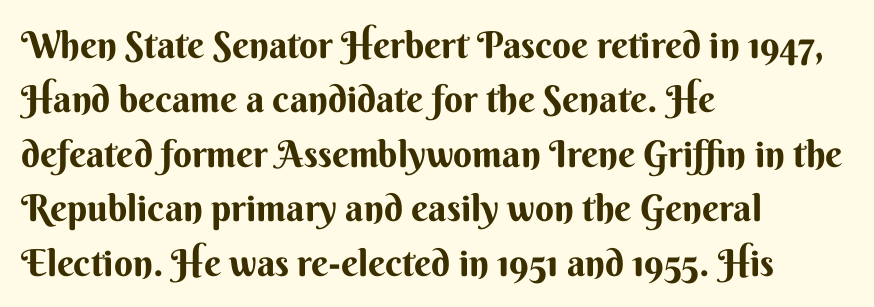
Q: Is the text bold? A: Yes.
Q: Is the text italic (slanted)? A: No, it is upright.
Q: Is the typeface a serif or a sans-serif typeface? A: Sans-serif.
Q: Is the text underlined? A: No.
Q: How is the paragraph aligned? A: Left-aligned.
Q: Is the spacing between letters normal or unusually wide? A: Normal.
Q: Is the spacing between lines tight, normal or loose? A: Normal.
Q: Width (condensed, normal, or wide)? A: Normal.
Q: Stroke contrast? A: Medium.
Q: x-height? A: Small.
Q: Monospaced? A: No.
